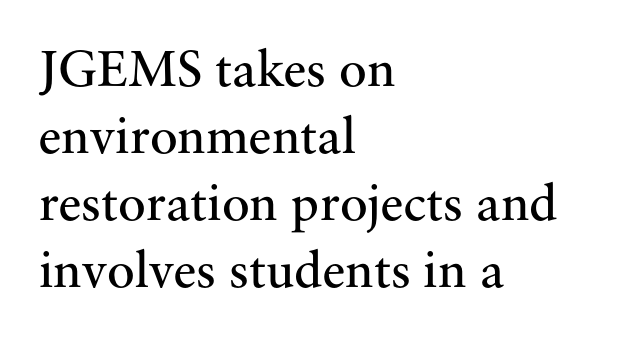
{"serif": "yes", "italic": "no", "bold": "no", "weight": "regular", "width": "normal", "stroke_contrast": "medium", "x_height": "small", "monospaced": "no", "underline": "no", "align": "left", "line_spacing": "normal", "line_spacing_ratio": 1.29, "letter_spacing": "normal", "letter_spacing_em": 0.0, "glyph_px": 52}
